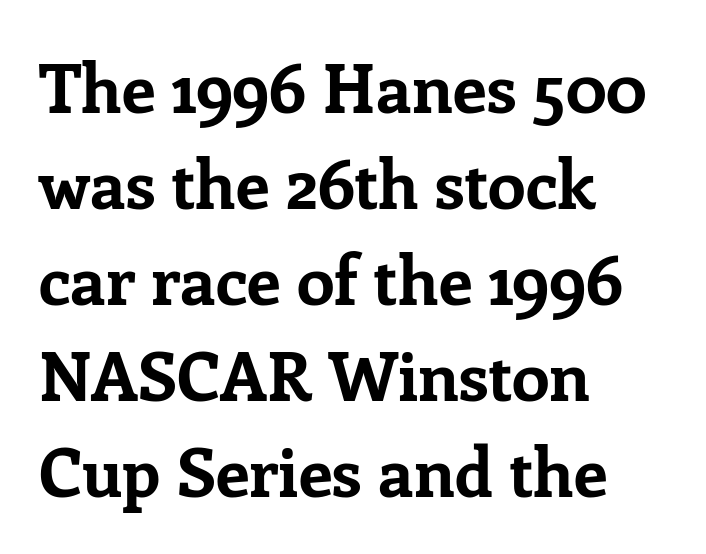
{"serif": "yes", "italic": "no", "bold": "yes", "weight": "bold", "width": "normal", "stroke_contrast": "low", "x_height": "medium", "monospaced": "no", "underline": "no", "align": "left", "line_spacing": "normal", "line_spacing_ratio": 1.41, "letter_spacing": "normal", "letter_spacing_em": 0.0, "glyph_px": 68}
